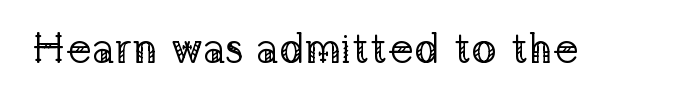
{"serif": "yes", "italic": "no", "bold": "no", "weight": "regular", "width": "normal", "stroke_contrast": "low", "x_height": "medium", "monospaced": "no", "underline": "no", "letter_spacing": "normal", "letter_spacing_em": 0.0, "glyph_px": 42}
